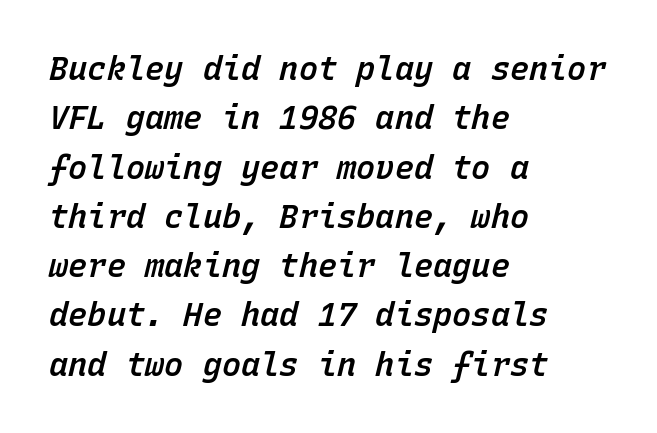
The image shows 32 px semibold type, italic (leaning right), monospaced; set left-aligned, normal line spacing (1.54x), normal letter spacing, not underlined; low stroke contrast and a medium x-height.
